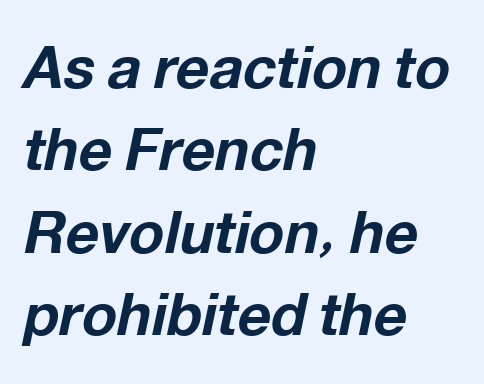
Glance below the letters and you will spot only blank space. Emphasis by weight is at full strength: bold. The rendering uses natural spacing where letterforms have individual widths. Compared with a centered layout, this one pins lines to the left instead. Each new line begins a customary step beneath the previous one. Italic: yes, the glyphs are oblique.
